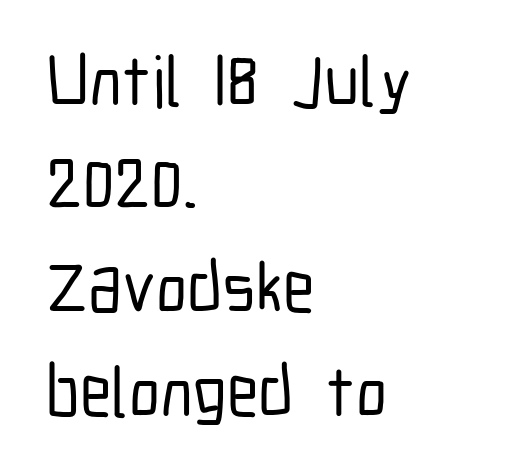
Q: Is the text italic (slanted)? A: No, it is upright.
Q: Is the typeface a serif or a sans-serif typeface? A: Sans-serif.
Q: Is the text underlined? A: No.
Q: How is the paragraph aligned? A: Left-aligned.
Q: Is the spacing between letters normal or unusually wide? A: Normal.
Q: Is the spacing between lines tight, normal or loose? A: Normal.
Q: Width (condensed, normal, or wide)? A: Condensed.
Q: Stroke contrast? A: Low.
Q: x-height? A: Medium.
Q: Monospaced? A: No.
